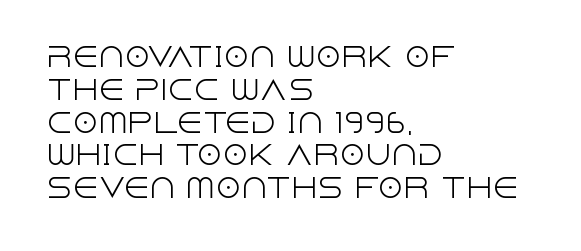
The image shows 26 px text type, upright; set left-aligned, normal line spacing (1.26x), normal letter spacing, not underlined.
